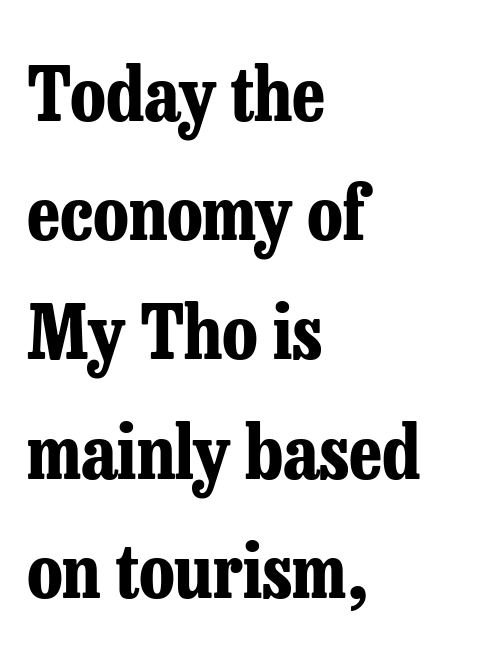
The image shows 75 px bold, condensed serif type, upright; set left-aligned, normal line spacing (1.59x), normal letter spacing, not underlined; low stroke contrast and a medium x-height.
